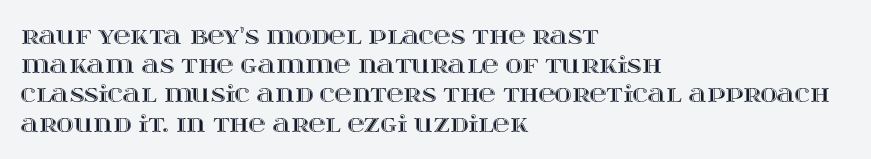
The image shows 23 px text type, upright; set left-aligned, normal line spacing (1.27x), normal letter spacing, not underlined.
